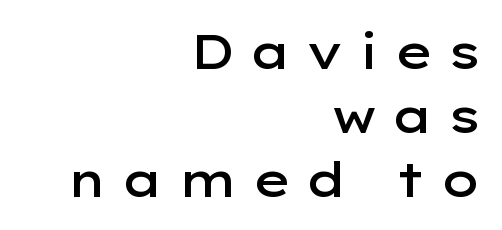
Looks like regular typesetting: each glyph gets only the width it needs. What kind of face is this? One without serifs — a sans. Line spacing here is normal. Here the glyphs are tracked loosely, breaking word shapes into spaced letters. Alignment: flush right.
